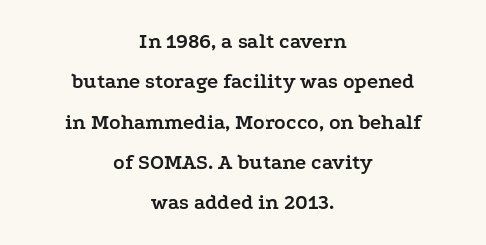
The passage shown is not underscored anywhere. Widely set lines give the paragraph a tall, airy silhouette. This sample uses plain, unmodified letter spacing. A student would call this center alignment; a typographer would say set centered. Its strokes are broad and dark, the hallmark of bold type. When letters stand straight like this, we call the style roman or upright.
